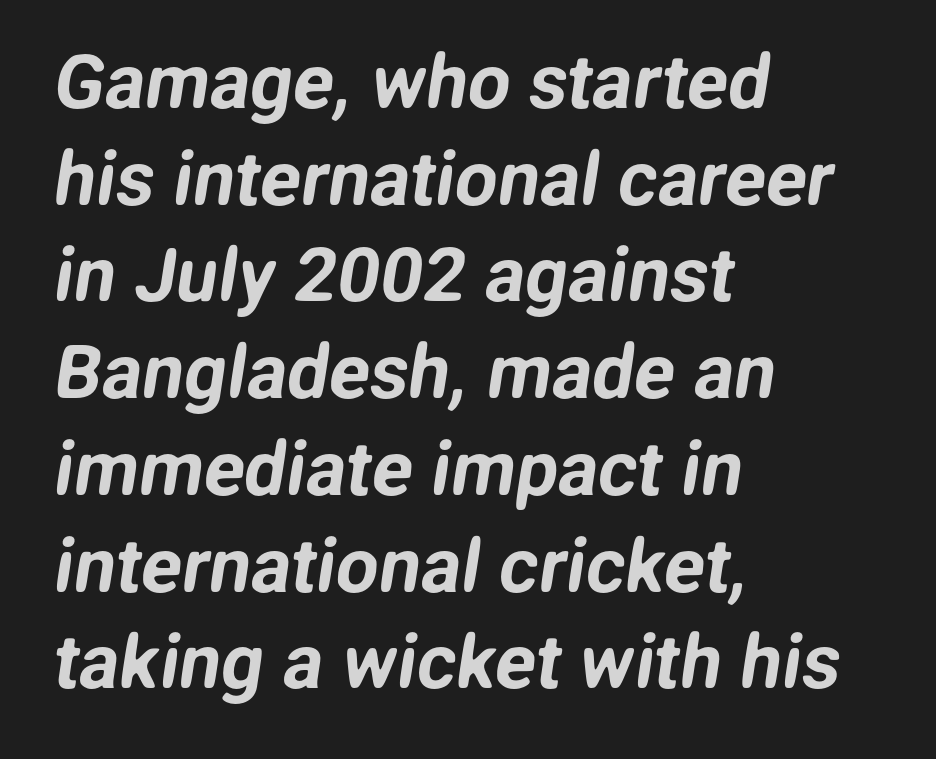
Q: Is the typeface a serif or a sans-serif typeface? A: Sans-serif.
Q: Is the text underlined? A: No.
Q: How is the paragraph aligned? A: Left-aligned.
Q: Is the spacing between letters normal or unusually wide? A: Normal.
Q: Is the spacing between lines tight, normal or loose? A: Normal.
Q: Width (condensed, normal, or wide)? A: Normal.
Q: Stroke contrast? A: Low.
Q: x-height? A: Medium.
Q: Monospaced? A: No.
